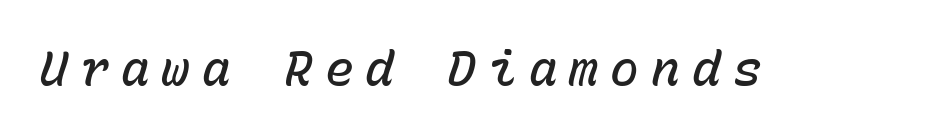
The specimen omits any rule beneath the text block's lines. Heft: intermediate — a semibold. Monospaced: the letters line up in strict vertical columns. Characters are canted at an angle relative to the baseline's perpendicular. Inter-character spacing is expanded well beyond the font's built-in metrics.
